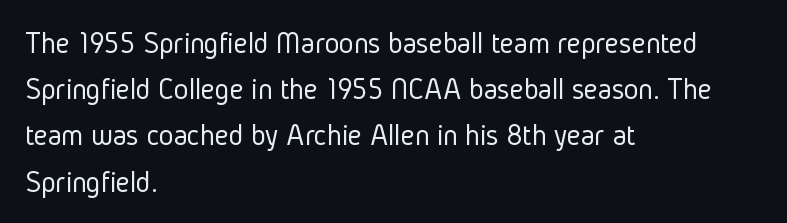
The image shows 31 px light, condensed sans-serif type, upright; set left-aligned, normal line spacing (1.49x), normal letter spacing, not underlined; low stroke contrast and a medium x-height.
